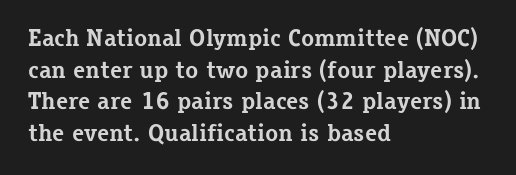
The image shows 24 px bold type, upright; set left-aligned, normal line spacing (1.32x), normal letter spacing, not underlined.
